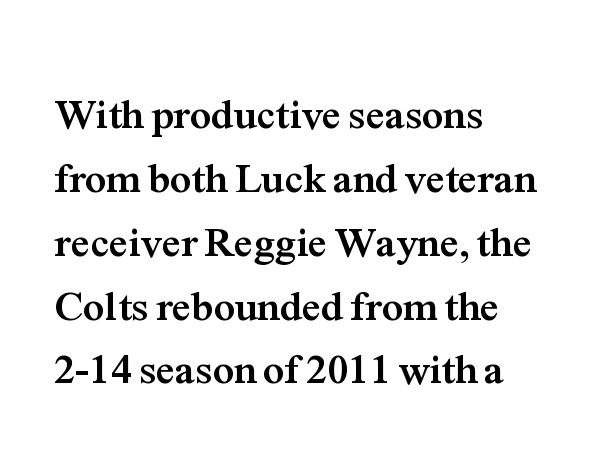
{"serif": "yes", "italic": "no", "bold": "yes", "weight": "semibold", "width": "normal", "stroke_contrast": "medium", "x_height": "medium", "monospaced": "no", "underline": "no", "align": "left", "line_spacing": "normal", "line_spacing_ratio": 1.52, "letter_spacing": "normal", "letter_spacing_em": 0.0, "glyph_px": 42}
